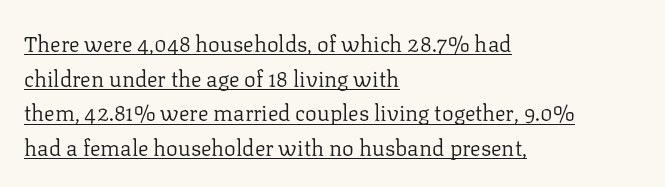
{"italic": "no", "bold": "no", "underline": "yes", "align": "left", "line_spacing": "normal", "line_spacing_ratio": 1.57, "letter_spacing": "normal", "letter_spacing_em": 0.0, "glyph_px": 22}
